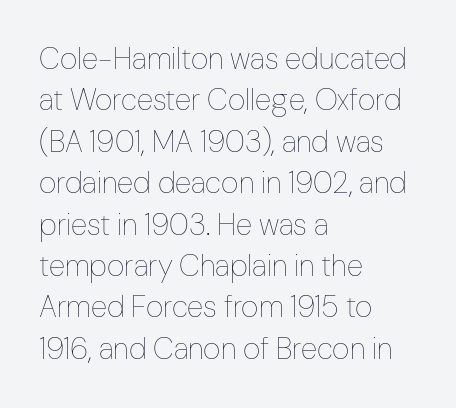
The horizontal fit of the characters is conventional and even. The font's upright variant was chosen for this text. This reads as an unemphasized weight, regular at the heaviest. The gap between lines stays unmarked. Casual observation: everything's shoved over to the left. Reading down the column, the eye jumps a familiar distance to each next line.
